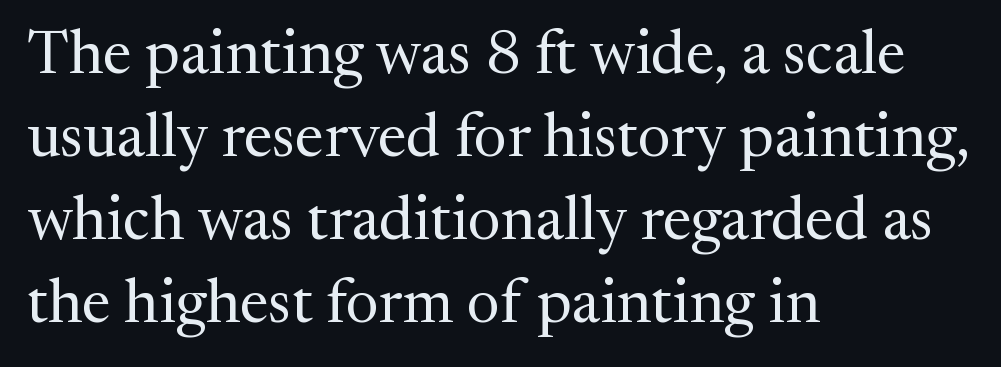
Q: Is the text bold? A: No.
Q: Is the text italic (slanted)? A: No, it is upright.
Q: Is the typeface a serif or a sans-serif typeface? A: Serif.
Q: Is the text underlined? A: No.
Q: How is the paragraph aligned? A: Left-aligned.
Q: Is the spacing between letters normal or unusually wide? A: Normal.
Q: Is the spacing between lines tight, normal or loose? A: Normal.
Q: Width (condensed, normal, or wide)? A: Normal.
Q: Stroke contrast? A: Medium.
Q: x-height? A: Medium.
Q: Monospaced? A: No.
